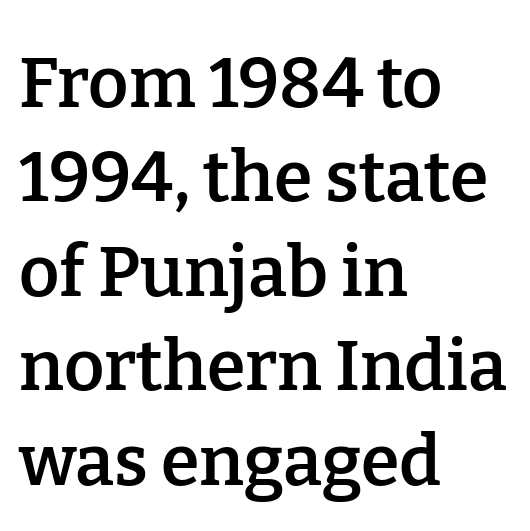
Q: Is the text bold? A: Semi-bold.
Q: Is the text italic (slanted)? A: No, it is upright.
Q: Is the typeface a serif or a sans-serif typeface? A: Serif.
Q: Is the text underlined? A: No.
Q: How is the paragraph aligned? A: Left-aligned.
Q: Is the spacing between letters normal or unusually wide? A: Normal.
Q: Is the spacing between lines tight, normal or loose? A: Normal.
Q: Width (condensed, normal, or wide)? A: Normal.
Q: Stroke contrast? A: Low.
Q: x-height? A: Medium.
Q: Monospaced? A: No.
